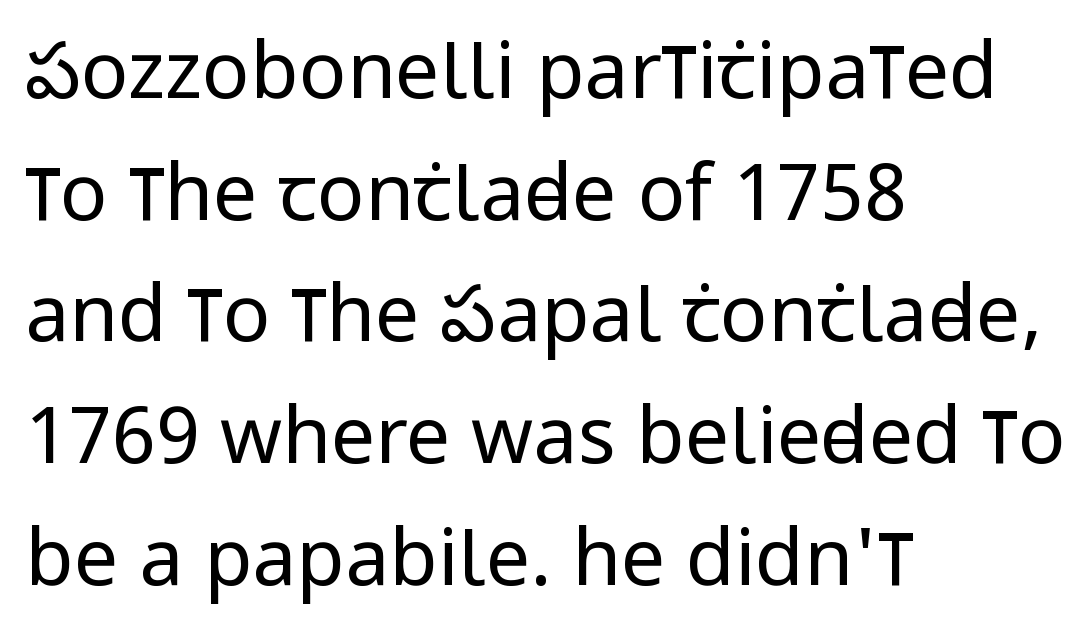
The image shows 79 px regular-weight, condensed sans-serif type, upright; set left-aligned, normal line spacing (1.54x), normal letter spacing, not underlined; low stroke contrast and a large x-height.
